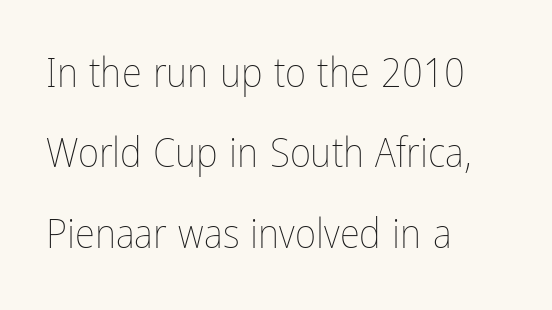
The image shows 41 px thin, condensed type, upright; set left-aligned, loose line spacing (1.96x), normal letter spacing, not underlined; low stroke contrast and a medium x-height.
